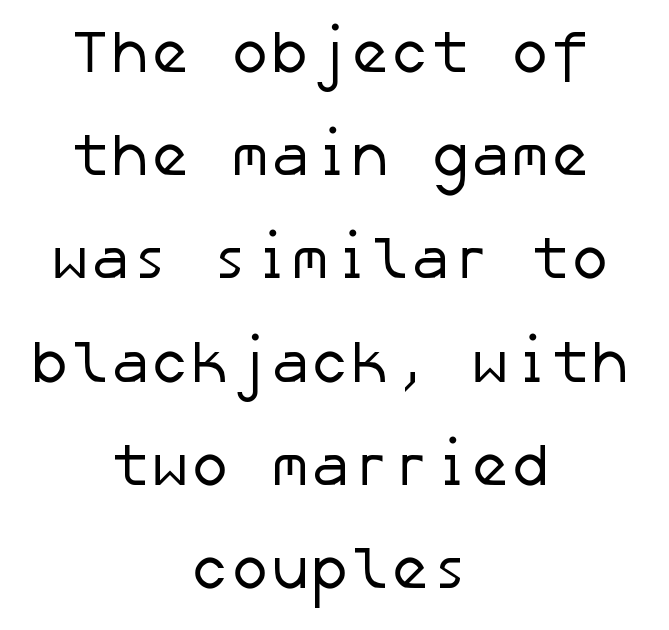
{"serif": "no", "bold": "no", "weight": "regular", "width": "normal", "stroke_contrast": "low", "x_height": "medium", "underline": "no", "align": "center", "line_spacing_ratio": 1.72, "letter_spacing": "normal", "letter_spacing_em": 0.0, "glyph_px": 60}
